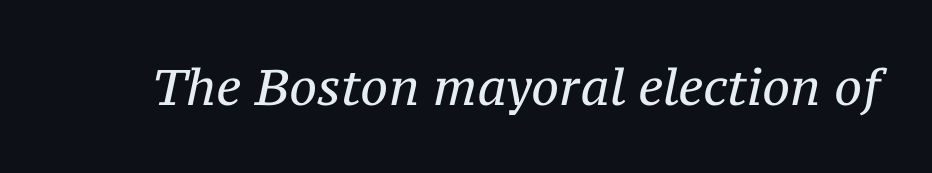
{"serif": "yes", "italic": "yes", "lean": "right", "slant_degrees": 12, "bold": "no", "weight": "regular", "width": "normal", "stroke_contrast": "medium", "x_height": "medium", "monospaced": "no", "underline": "no", "letter_spacing": "normal", "letter_spacing_em": 0.0, "glyph_px": 50}
